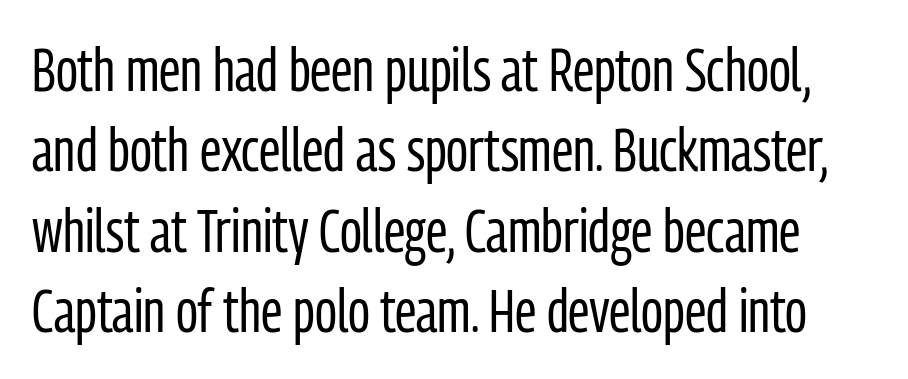
The image shows 60 px regular-weight, condensed sans-serif type, upright; set normal line spacing (1.34x), normal letter spacing, not underlined; low stroke contrast and a medium x-height.
